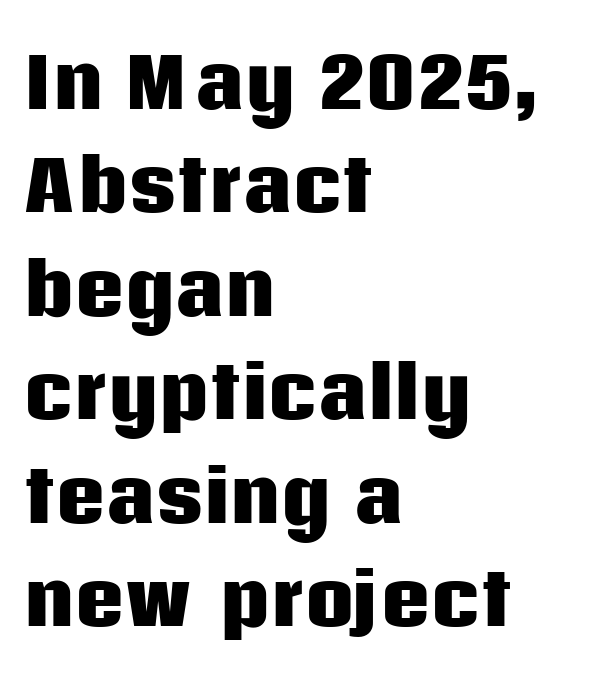
{"serif": "no", "italic": "no", "bold": "yes", "weight": "heavy", "width": "normal", "stroke_contrast": "low", "x_height": "large", "monospaced": "no", "underline": "no", "align": "left", "line_spacing": "normal", "line_spacing_ratio": 1.5, "letter_spacing": "normal", "letter_spacing_em": 0.0, "glyph_px": 69}
